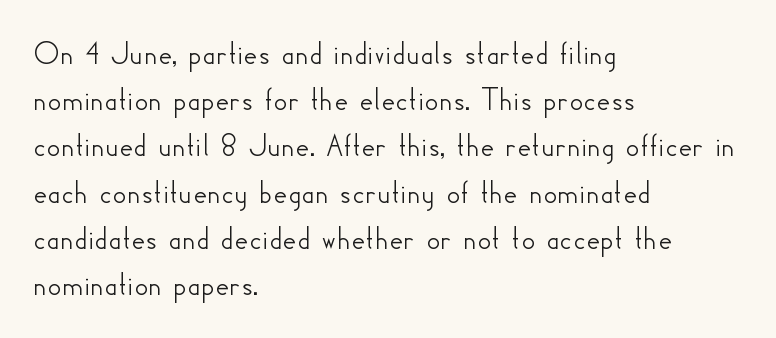
{"serif": "no", "italic": "no", "width": "normal", "stroke_contrast": "low", "x_height": "small", "monospaced": "no", "underline": "no", "align": "left", "line_spacing": "normal", "line_spacing_ratio": 1.36, "letter_spacing": "normal", "letter_spacing_em": 0.0, "glyph_px": 34}
